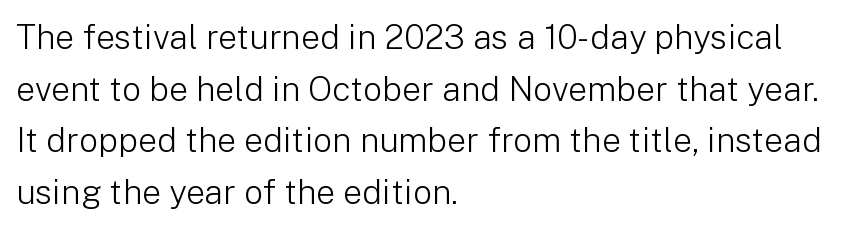
The letters sit at their default tracking, neither squeezed nor spread. The letters carry no serifs — their stems end cleanly without finishing strokes. These lines are rendered in a variable-pitch font. Compared with typical paragraphs, the rows here are spaced about the same.
